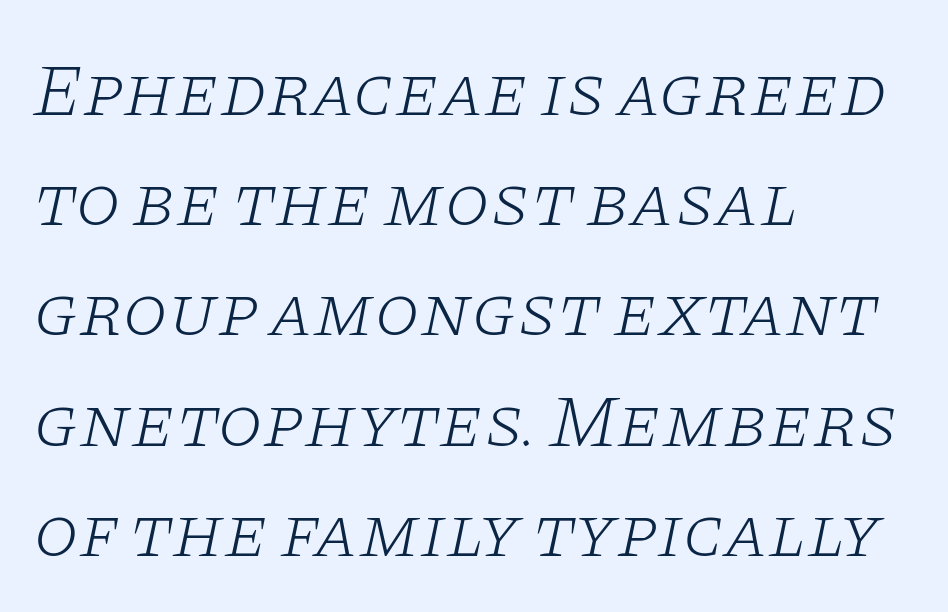
The image shows 73 px light, wide serif type, italic (leaning right); set left-aligned, normal line spacing (1.51x), normal letter spacing, not underlined; low stroke contrast and a large x-height.
